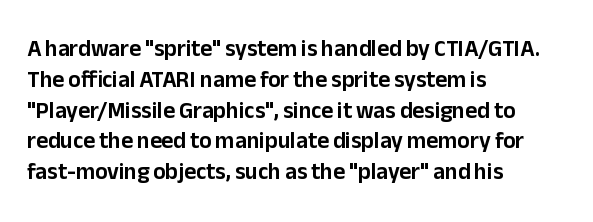
The glyphs are unaccompanied by any horizontal stroke below them. Quick note: not italic, upright. Each word holds together tightly as a unit, with standard inter-letter gaps. The paragraph shown leans on its left margin. Does the leading feel generous? No, just average.
